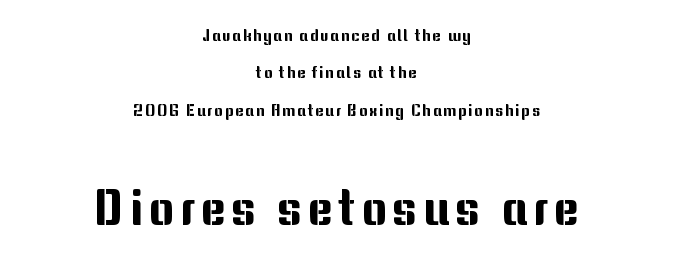
The image shows 49 px sans-serif type, upright; set centered, loose line spacing (2.33x), not underlined; the second (bottom) block is 3.06x larger; medium stroke contrast and a medium x-height.
